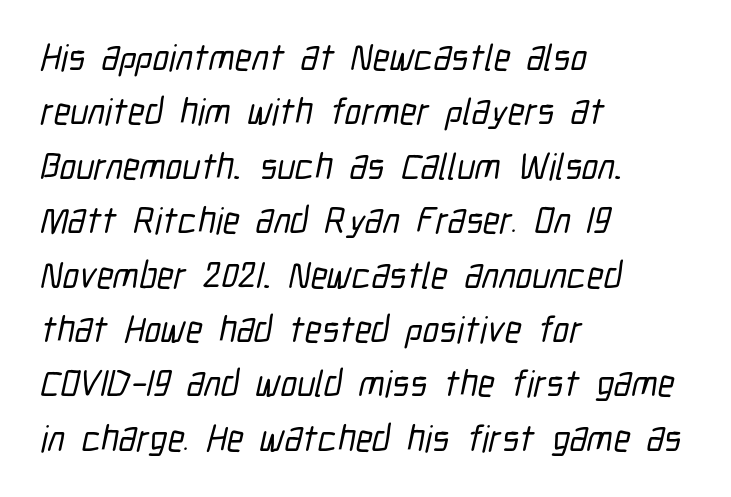
Q: Is the typeface a serif or a sans-serif typeface? A: Sans-serif.
Q: Is the text underlined? A: No.
Q: How is the paragraph aligned? A: Left-aligned.
Q: Is the spacing between letters normal or unusually wide? A: Normal.
Q: Is the spacing between lines tight, normal or loose? A: Normal.
Q: Width (condensed, normal, or wide)? A: Condensed.
Q: Stroke contrast? A: Low.
Q: x-height? A: Medium.
Q: Monospaced? A: No.
